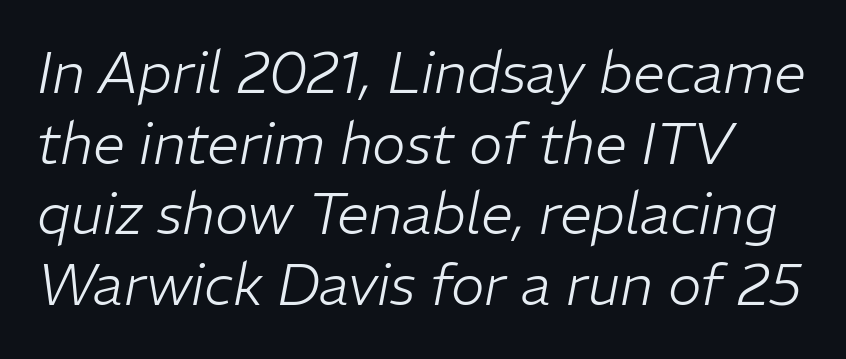
{"italic": "yes", "lean": "right", "slant_degrees": 11, "bold": "no", "weight": "light", "width": "normal", "stroke_contrast": "low", "x_height": "medium", "monospaced": "no", "underline": "no", "line_spacing_ratio": 1.24, "letter_spacing": "normal", "letter_spacing_em": 0.0, "glyph_px": 57}
